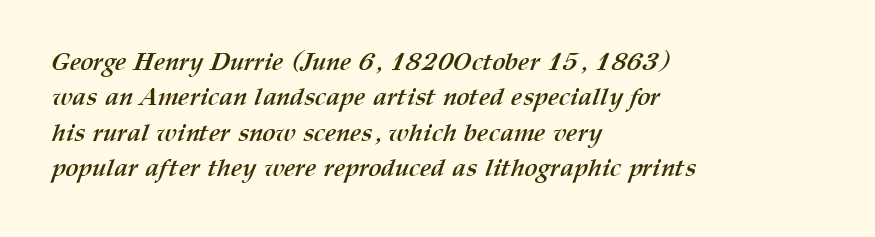
{"bold": "yes", "underline": "no", "align": "left", "line_spacing": "normal", "line_spacing_ratio": 1.42, "letter_spacing": "normal", "letter_spacing_em": 0.0, "glyph_px": 25}
